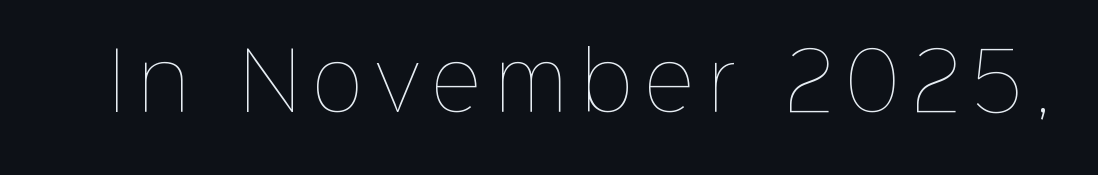
The image shows 78 px thin type, upright; set not underlined; low stroke contrast and a medium x-height.
